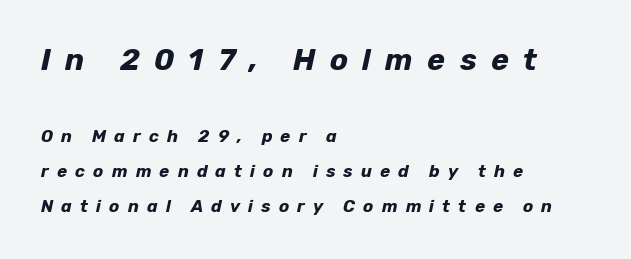
The image shows 30 px bold type, italic (leaning right); set left-aligned, loose line spacing (2.05x), unusually wide letter spacing (+0.48 em), not underlined; the first (top) block is 1.76x larger; low stroke contrast and a medium x-height.
